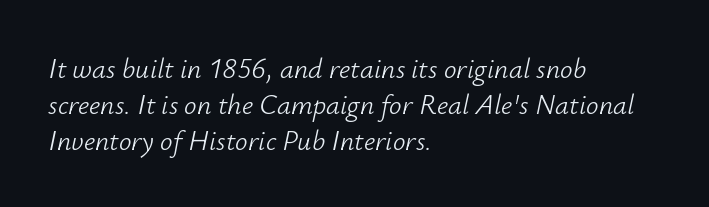
Q: Is the text bold? A: No.
Q: Is the text italic (slanted)? A: Yes, it leans right by about 12 degrees.
Q: Is the text underlined? A: No.
Q: How is the paragraph aligned? A: Left-aligned.
Q: Is the spacing between letters normal or unusually wide? A: Normal.
Q: Is the spacing between lines tight, normal or loose? A: Normal.
Q: Width (condensed, normal, or wide)? A: Normal.
Q: Stroke contrast? A: Low.
Q: x-height? A: Small.
Q: Monospaced? A: No.
